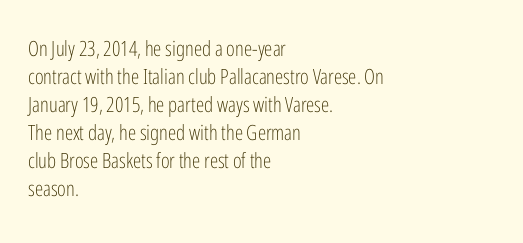
{"italic": "no", "bold": "no", "underline": "no", "align": "left", "line_spacing": "normal", "line_spacing_ratio": 1.33, "letter_spacing": "normal", "letter_spacing_em": 0.0, "glyph_px": 21}
